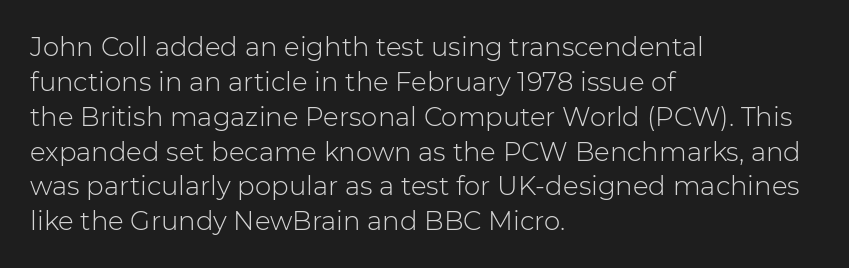
The image shows 26 px text type, upright; set left-aligned, normal line spacing (1.34x), normal letter spacing, not underlined.
